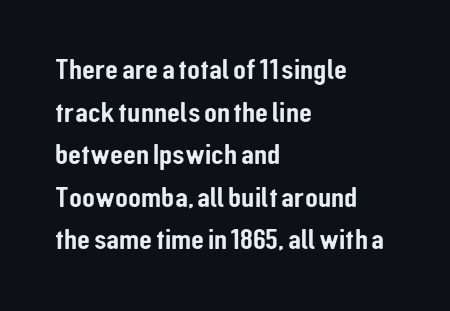
{"serif": "no", "italic": "no", "width": "condensed", "stroke_contrast": "low", "x_height": "medium", "monospaced": "no", "underline": "no", "align": "left", "line_spacing": "normal", "line_spacing_ratio": 1.42, "letter_spacing": "normal", "letter_spacing_em": 0.0, "glyph_px": 30}
